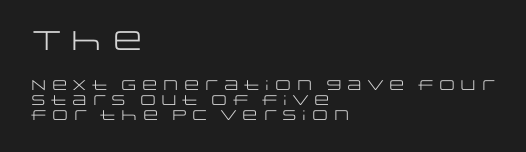
Visually the block forms a straight wall on the left and a jagged coastline on the right. Quick note: interline space is minimal. Tracking value appears to be zero — textbook default spacing. A typesetter would mark this as roman, not italic.
